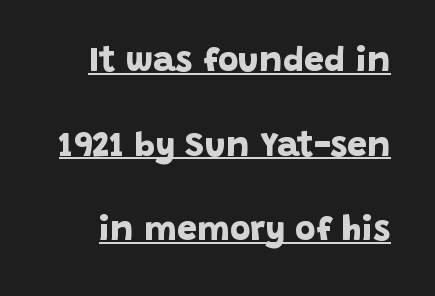
The type family on display is of the sans-serif kind. A baseline rule has been typeset under these characters. The letters advance in unequal steps, a hallmark of proportional type. The rendering keeps characters at their native spacing. Its strokes are broad and dark, the hallmark of bold type.
